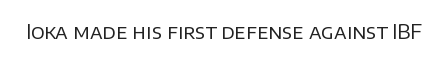
Q: Is the text bold? A: No.
Q: Is the text italic (slanted)? A: No, it is upright.
Q: Is the text underlined? A: No.
Q: Is the spacing between letters normal or unusually wide? A: Normal.
